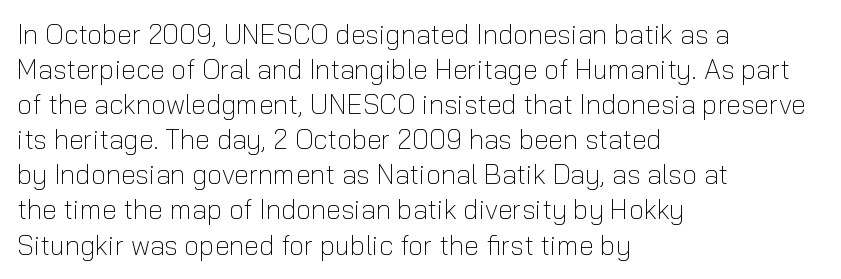
Q: Is the text bold? A: No.
Q: Is the text italic (slanted)? A: No, it is upright.
Q: Is the text underlined? A: No.
Q: How is the paragraph aligned? A: Left-aligned.
Q: Is the spacing between letters normal or unusually wide? A: Normal.
Q: Is the spacing between lines tight, normal or loose? A: Normal.
